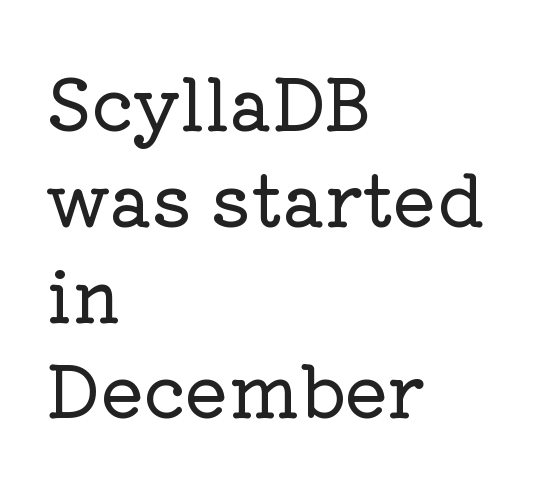
{"serif": "yes", "italic": "no", "width": "normal", "stroke_contrast": "low", "x_height": "medium", "monospaced": "no", "underline": "no", "align": "left", "line_spacing": "normal", "line_spacing_ratio": 1.33, "letter_spacing": "normal", "letter_spacing_em": 0.0, "glyph_px": 72}
